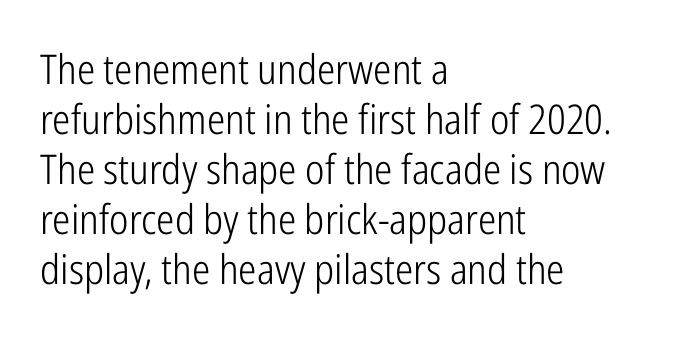
Nope, no serifs anywhere on these letters. Glance below the letters and you will spot only blank space. Here the designer chose a conventional face with non-uniform glyph widths. Here the glyphs are tracked normally, forming tight word shapes.
